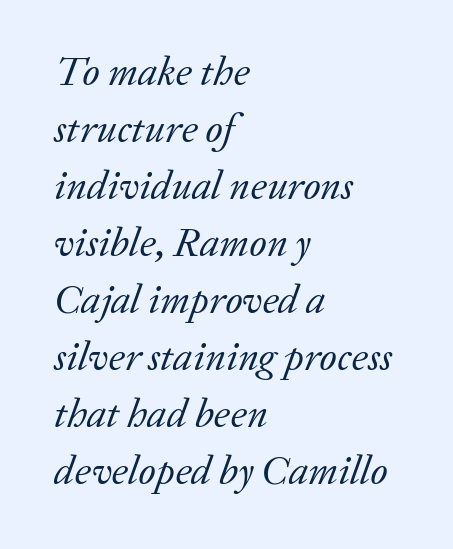
The letterforms sit shoulder to shoulder at normal distance. In terms of posture, this sample is oblique. Typographically, this falls in the serif category. The passage shown is typed in a proportional face where columns would drift.
